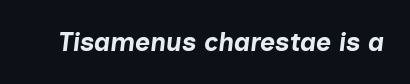
The image shows 26 px bold type, italic (leaning right); set normal letter spacing, not underlined.
